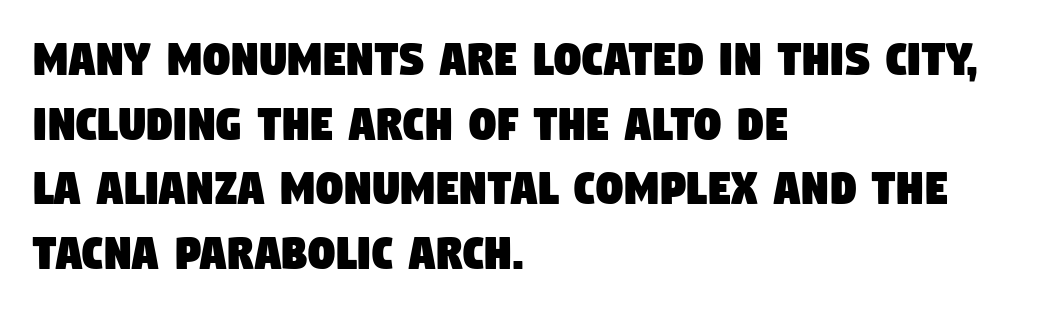
{"serif": "no", "width": "condensed", "stroke_contrast": "low", "x_height": "large", "monospaced": "no", "underline": "no", "align": "left", "line_spacing_ratio": 1.22, "letter_spacing": "normal", "letter_spacing_em": 0.0, "glyph_px": 53}
